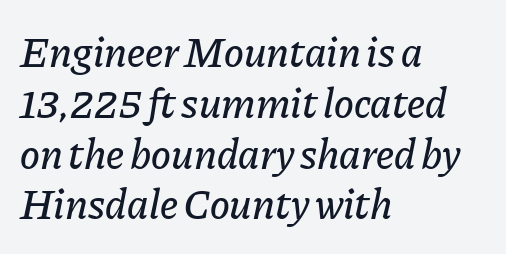
Caption: standard tracking, unaltered. The passage shown is typed in a proportional face where columns would drift. Would a proofreader flag this as italicized? Yes. Anything drawn beneath the words? Only blank space.
